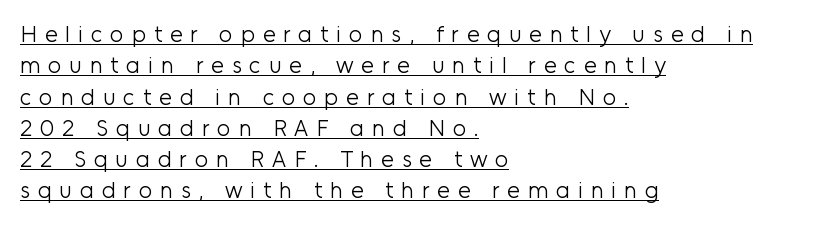
Honestly, the letter spacing is so wide it's the main thing you notice. In designer terms, the underline attribute is active on this setting. The letterforms sit at book weight or below. A student would call this left alignment; a typographer would say flush left, rag right. This sample keeps an unexceptional amount of space between lines.
